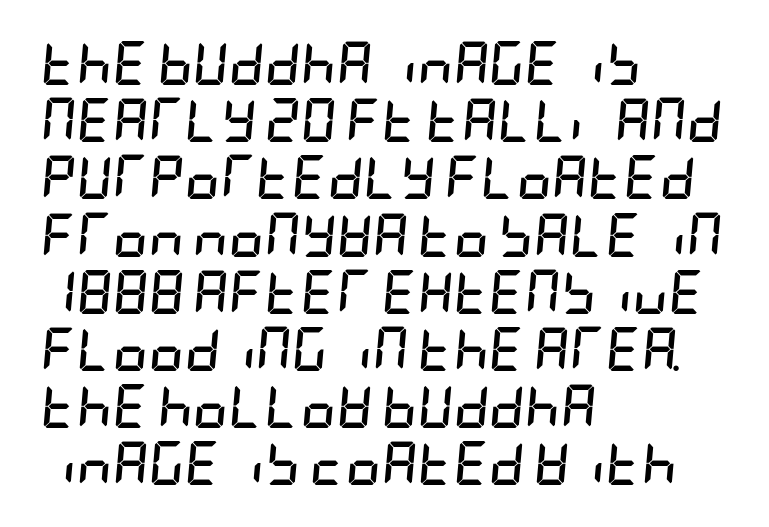
The image shows 44 px semibold, condensed type, italic (leaning right); set left-aligned, normal line spacing (1.3x), normal letter spacing, not underlined; low stroke contrast and a large x-height.
